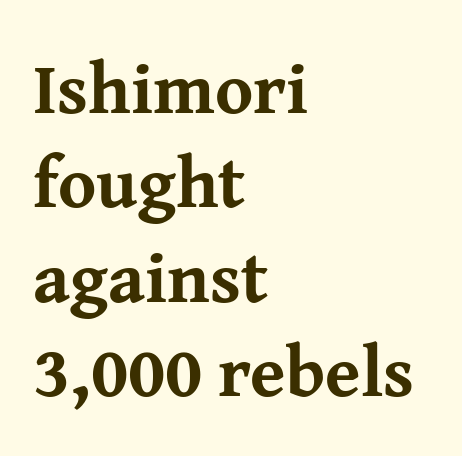
Q: Is the text bold? A: Yes.
Q: Is the text italic (slanted)? A: No, it is upright.
Q: Is the typeface a serif or a sans-serif typeface? A: Serif.
Q: Is the text underlined? A: No.
Q: How is the paragraph aligned? A: Left-aligned.
Q: Is the spacing between letters normal or unusually wide? A: Normal.
Q: Is the spacing between lines tight, normal or loose? A: Normal.
Q: Width (condensed, normal, or wide)? A: Normal.
Q: Stroke contrast? A: Medium.
Q: x-height? A: Medium.
Q: Monospaced? A: No.
